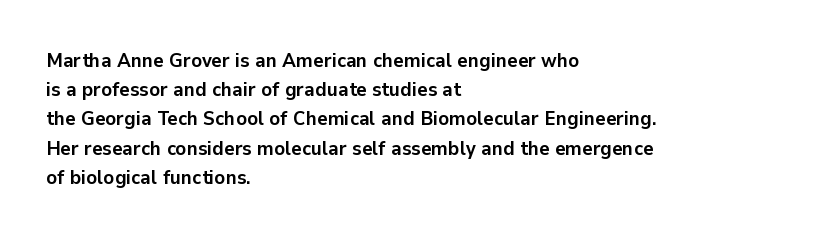
Q: Is the text bold? A: Yes.
Q: Is the text italic (slanted)? A: No, it is upright.
Q: Is the text underlined? A: No.
Q: How is the paragraph aligned? A: Left-aligned.
Q: Is the spacing between letters normal or unusually wide? A: Normal.
Q: Is the spacing between lines tight, normal or loose? A: Normal.
